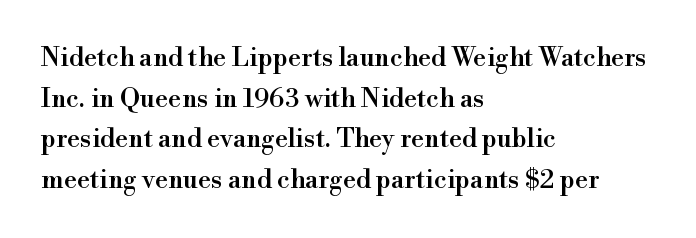
Q: Is the text italic (slanted)? A: No, it is upright.
Q: Is the text underlined? A: No.
Q: How is the paragraph aligned? A: Left-aligned.
Q: Is the spacing between letters normal or unusually wide? A: Normal.
Q: Is the spacing between lines tight, normal or loose? A: Normal.
